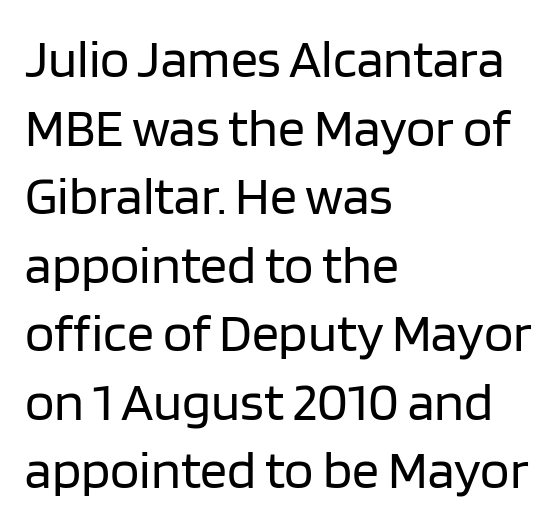
Does extra space separate the letters? No, they use regular spacing. Think of a printed novel: that variable character pitch is what you see here. The gap between lines stays unmarked. This is roman type, the default non-slanted kind.
